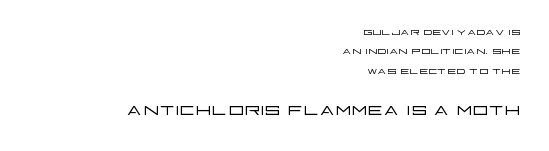
{"italic": "no", "bold": "no", "underline": "no", "align": "right", "line_spacing": "normal", "line_spacing_ratio": 1.38, "letter_spacing": "normal", "letter_spacing_em": 0.0, "larger_block": "second", "size_ratio": 1.71, "glyph_px": 24}
